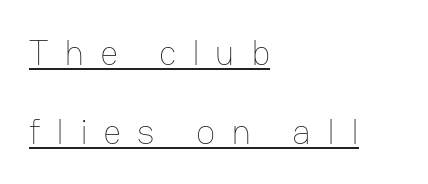
{"italic": "no", "bold": "no", "weight": "thin", "width": "normal", "stroke_contrast": "low", "x_height": "medium", "monospaced": "no", "underline": "yes", "align": "left", "line_spacing": "loose", "line_spacing_ratio": 2.19, "letter_spacing": "wide", "letter_spacing_em": 0.43, "glyph_px": 36}
